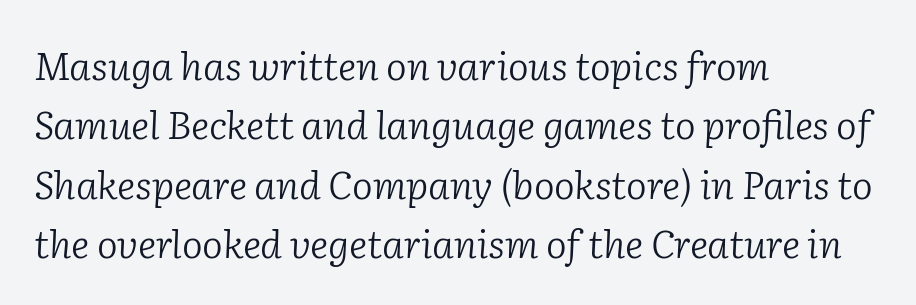
The image shows 39 px light serif type, italic (leaning right); set left-aligned, normal line spacing (1.52x), normal letter spacing, not underlined; low stroke contrast and a medium x-height.
